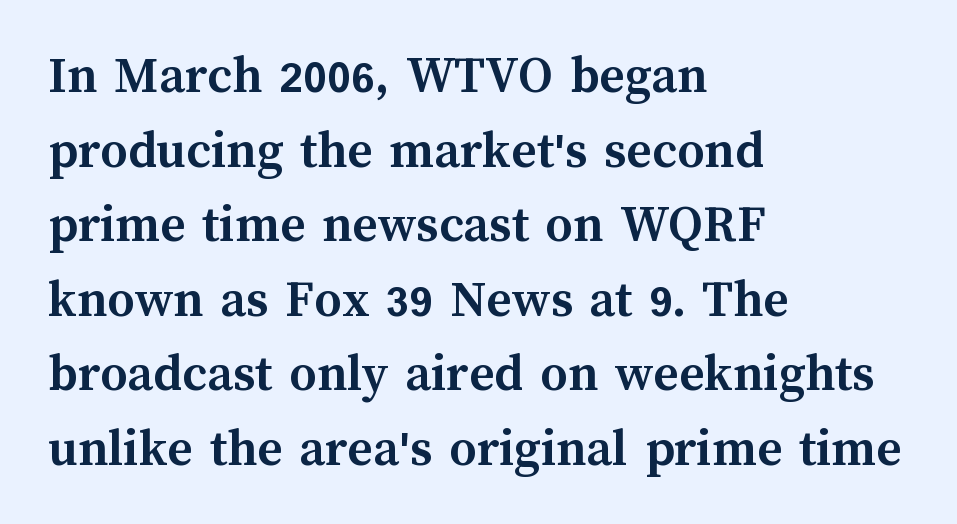
Q: Is the text bold? A: Yes.
Q: Is the text italic (slanted)? A: No, it is upright.
Q: Is the text underlined? A: No.
Q: How is the paragraph aligned? A: Left-aligned.
Q: Is the spacing between letters normal or unusually wide? A: Normal.
Q: Is the spacing between lines tight, normal or loose? A: Normal.
Q: Width (condensed, normal, or wide)? A: Normal.
Q: Stroke contrast? A: Medium.
Q: x-height? A: Medium.
Q: Monospaced? A: No.
